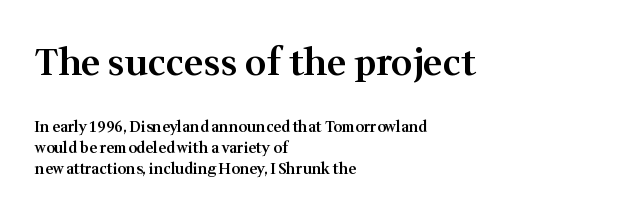
{"serif": "yes", "italic": "no", "bold": "semi", "weight": "semibold", "width": "normal", "stroke_contrast": "medium", "x_height": "medium", "monospaced": "no", "underline": "no", "align": "left", "line_spacing": "normal", "line_spacing_ratio": 1.4, "letter_spacing": "normal", "letter_spacing_em": 0.0, "larger_block": "first", "size_ratio": 2.47, "glyph_px": 37}
